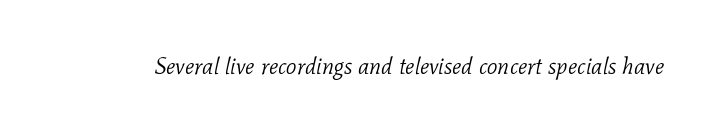
{"italic": "yes", "lean": "right", "slant_degrees": 11, "bold": "no", "underline": "no", "letter_spacing": "normal", "letter_spacing_em": 0.0, "glyph_px": 23}
